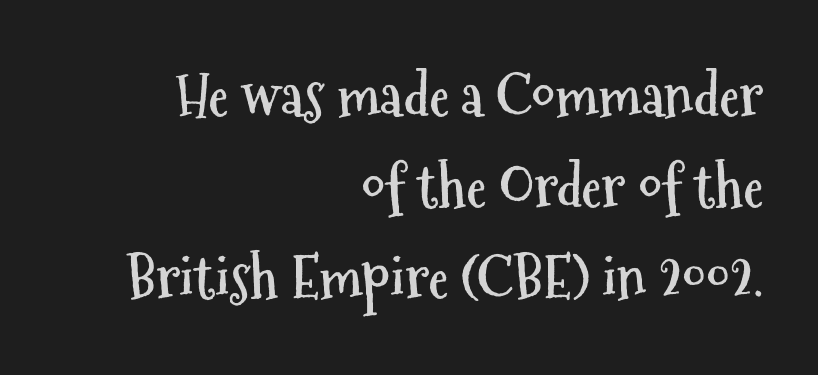
In terms of leading, this rendering sits right in the middle. Does the lettering tilt? It doesn't — this is upright. Short note: letters normally spaced. Students, this is bold: see how much ink each stroke carries. The paragraph shown leans on its right margin. Here the designer chose a conventional face with non-uniform glyph widths.
